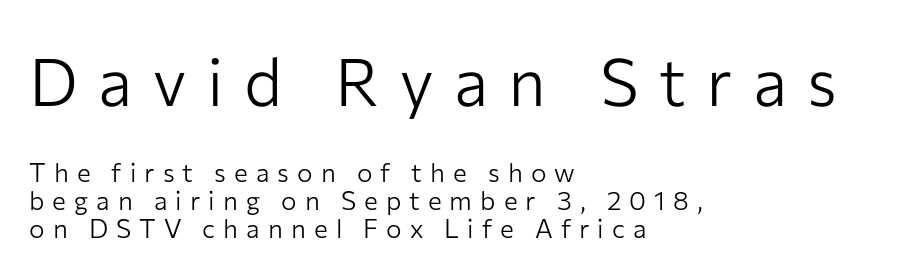
Large over small — that's the arrangement of the two blocks here. A typesetter would mark this as roman, not italic. You could not count columns in this text — the font is proportionally spaced. Horizontal alignment here is leftward, the default for most running prose. This rendering widens character spacing well past its baseline value. A sans-serif font was chosen for this passage.
